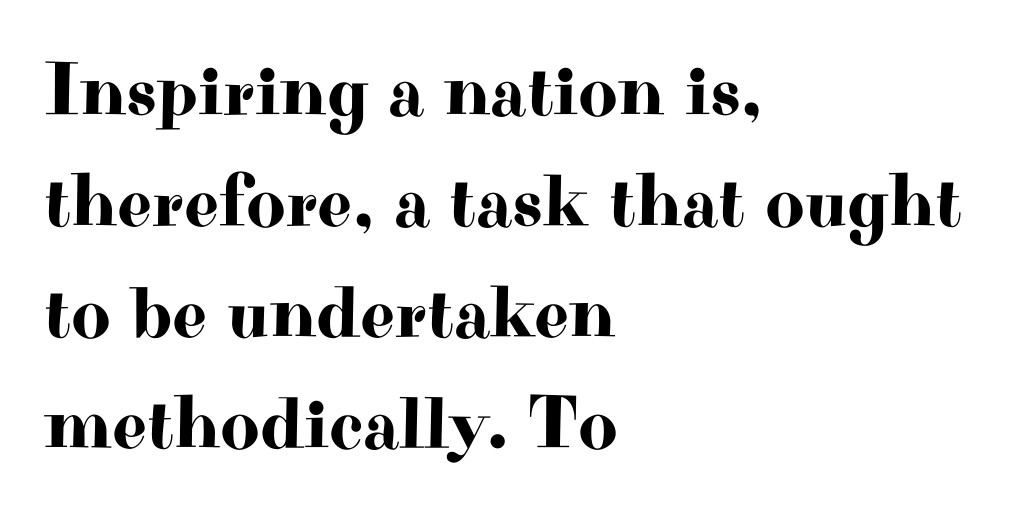
Character widths vary here, with narrow letters taking less room than wide ones. Line spacing here is normal. These lines are set flush left with a ragged right edge. The axis of the letterforms is exactly vertical. The type family on display is of the serif kind.
